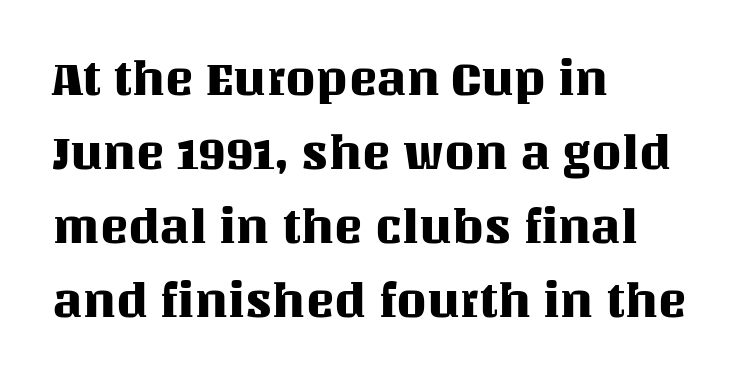
{"italic": "no", "width": "normal", "stroke_contrast": "medium", "x_height": "large", "monospaced": "no", "underline": "no", "align": "left", "line_spacing": "normal", "line_spacing_ratio": 1.54, "letter_spacing": "normal", "letter_spacing_em": 0.0, "glyph_px": 48}
